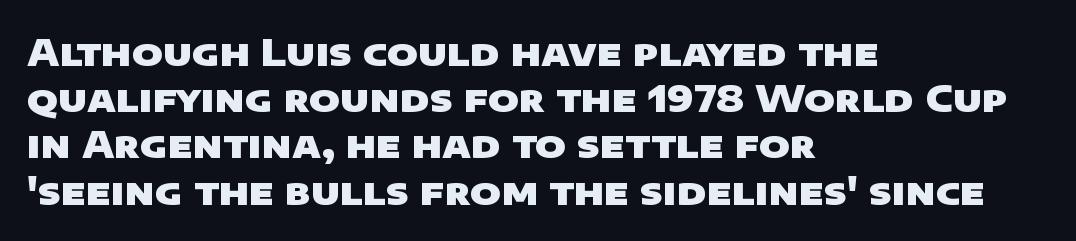
{"serif": "no", "bold": "yes", "weight": "heavy", "width": "wide", "stroke_contrast": "low", "x_height": "large", "monospaced": "no", "underline": "no", "align": "left", "line_spacing": "normal", "line_spacing_ratio": 1.25, "letter_spacing": "normal", "letter_spacing_em": 0.0, "glyph_px": 37}
